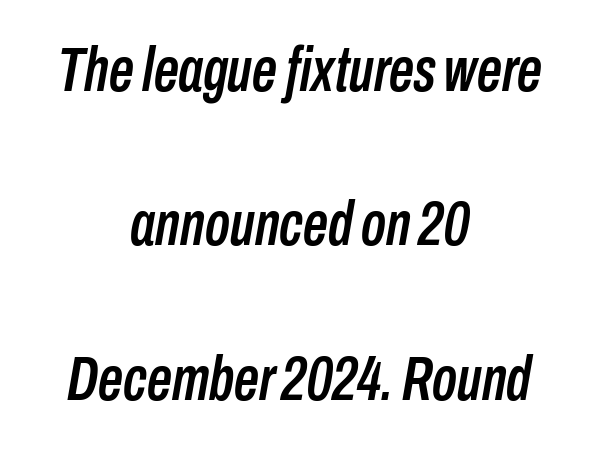
The image shows 62 px condensed type, italic (leaning right); set centered, loose line spacing (2.49x), normal letter spacing, not underlined; low stroke contrast and a medium x-height.
